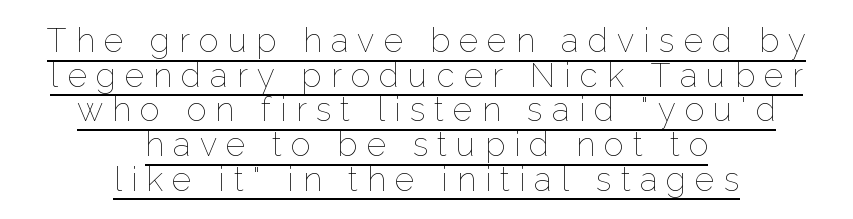
Q: Is the text bold? A: No.
Q: Is the text italic (slanted)? A: No, it is upright.
Q: Is the text underlined? A: Yes.
Q: How is the paragraph aligned? A: Centered.
Q: Is the spacing between letters normal or unusually wide? A: Unusually wide.
Q: Is the spacing between lines tight, normal or loose? A: Tight.
Q: Width (condensed, normal, or wide)? A: Normal.
Q: Stroke contrast? A: Low.
Q: x-height? A: Medium.
Q: Monospaced? A: No.
